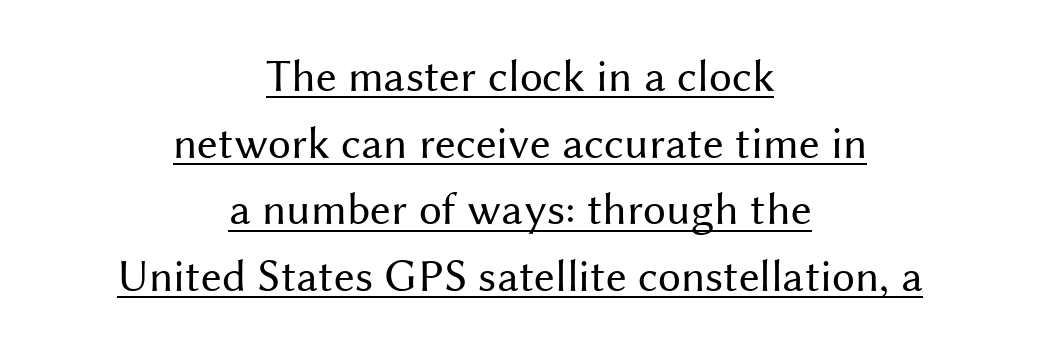
Tracking here is standard; glyphs follow each other at the usual distance. Each stroke keeps to a modest, everyday thickness or less. This sample uses a sans-serif face. Compared with typical paragraphs, the rows here are spaced about the same. The rendering uses natural spacing where letterforms have individual widths.
